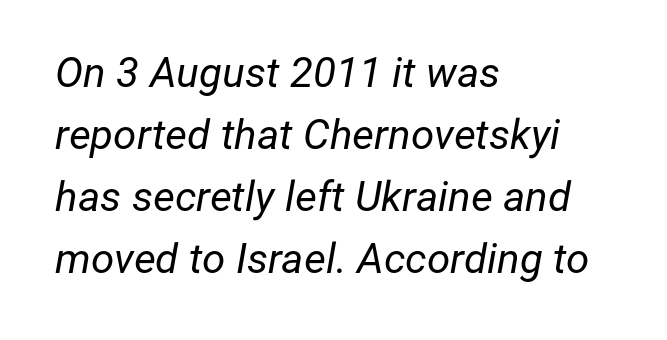
Q: Is the text bold? A: No.
Q: Is the text italic (slanted)? A: Yes, it leans right by about 12 degrees.
Q: Is the text underlined? A: No.
Q: How is the paragraph aligned? A: Left-aligned.
Q: Is the spacing between letters normal or unusually wide? A: Normal.
Q: Is the spacing between lines tight, normal or loose? A: Normal.
Q: Width (condensed, normal, or wide)? A: Normal.
Q: Stroke contrast? A: Low.
Q: x-height? A: Medium.
Q: Monospaced? A: No.
